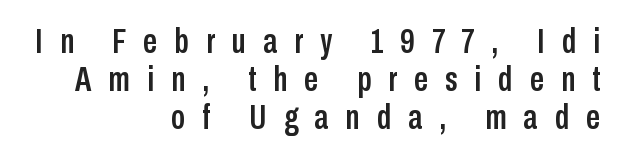
The image shows 35 px condensed sans-serif type, upright; set right-aligned, tight line spacing (1.09x), unusually wide letter spacing (+0.49 em), not underlined; low stroke contrast and a medium x-height.
